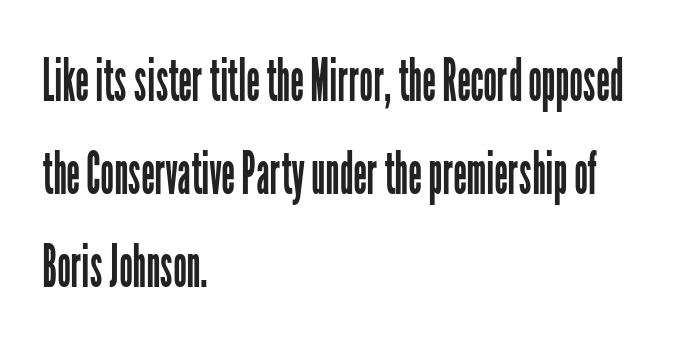
The image shows 60 px regular-weight, condensed sans-serif type, upright; set left-aligned, normal line spacing (1.55x), normal letter spacing, not underlined; low stroke contrast and a medium x-height.
